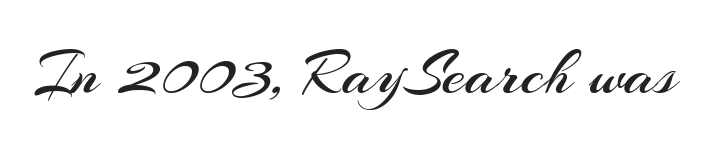
{"serif": "no", "bold": "no", "weight": "regular", "width": "normal", "stroke_contrast": "medium", "x_height": "small", "monospaced": "no", "underline": "no", "letter_spacing": "normal", "letter_spacing_em": 0.0, "glyph_px": 67}
